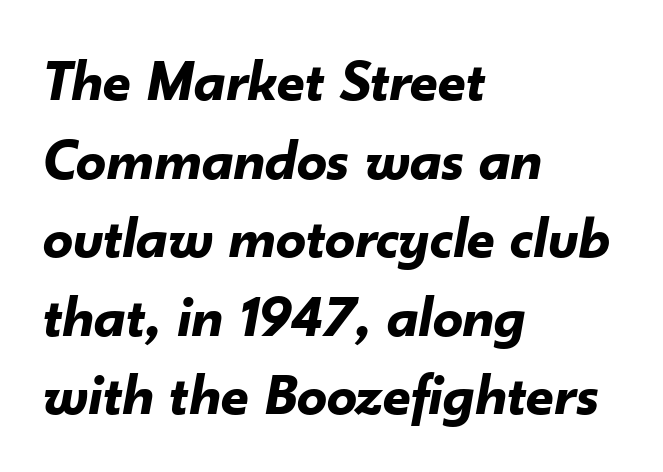
{"italic": "yes", "lean": "right", "slant_degrees": 10, "bold": "yes", "weight": "bold", "width": "normal", "stroke_contrast": "low", "x_height": "small", "monospaced": "no", "underline": "no", "align": "left", "line_spacing": "normal", "line_spacing_ratio": 1.31, "letter_spacing": "normal", "letter_spacing_em": 0.0, "glyph_px": 60}
